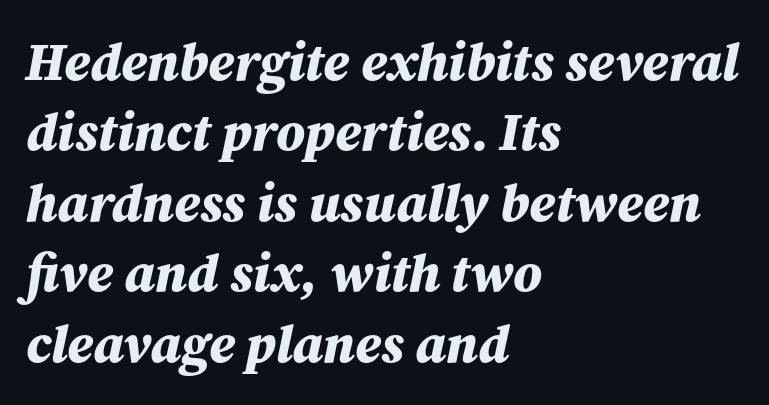
Descenders are the only things crossing below the line. These lines are set flush left with a ragged right edge. A typesetter would call this zero additional tracking. If you measured baseline to baseline, you'd find a middling distance. Compared with ordinary roman type, these characters are visibly tilted. Do the characters align in a grid? No, the font is proportional.
